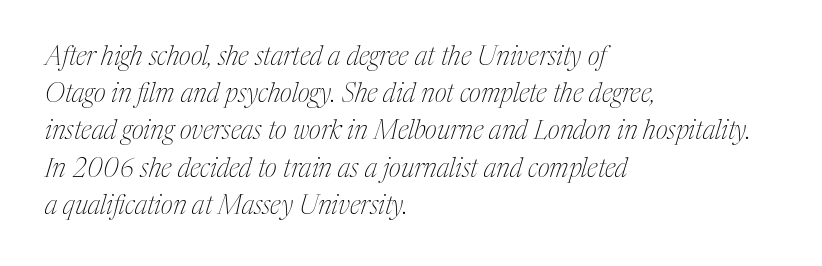
{"italic": "yes", "lean": "right", "slant_degrees": 17, "bold": "no", "underline": "no", "align": "left", "line_spacing": "normal", "line_spacing_ratio": 1.43, "letter_spacing": "normal", "letter_spacing_em": 0.0, "glyph_px": 26}
